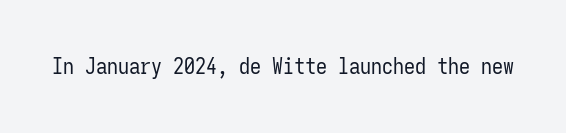
The image shows 22 px text type, upright; set normal letter spacing, not underlined.
